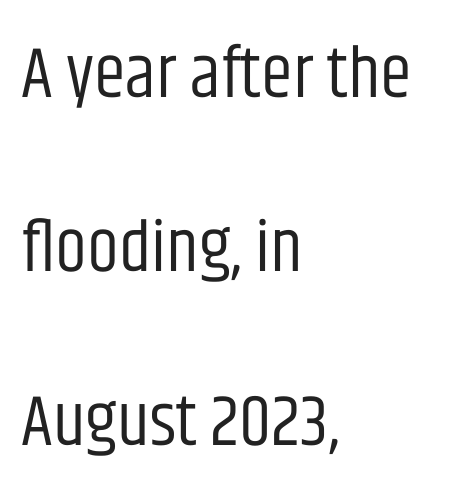
{"serif": "no", "italic": "no", "bold": "no", "weight": "regular", "width": "condensed", "stroke_contrast": "low", "x_height": "large", "monospaced": "no", "underline": "no", "align": "left", "line_spacing": "loose", "line_spacing_ratio": 2.42, "letter_spacing": "normal", "letter_spacing_em": 0.0, "glyph_px": 72}
